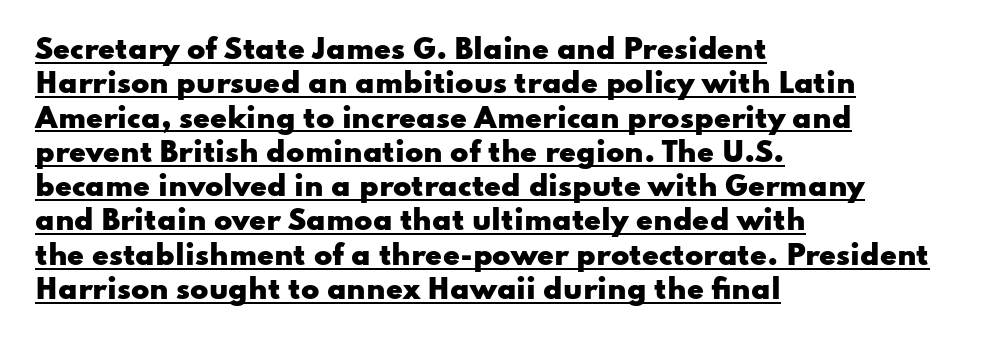
{"italic": "no", "bold": "yes", "underline": "yes", "align": "left", "line_spacing": "normal", "line_spacing_ratio": 1.27, "letter_spacing": "normal", "letter_spacing_em": 0.0, "glyph_px": 27}
